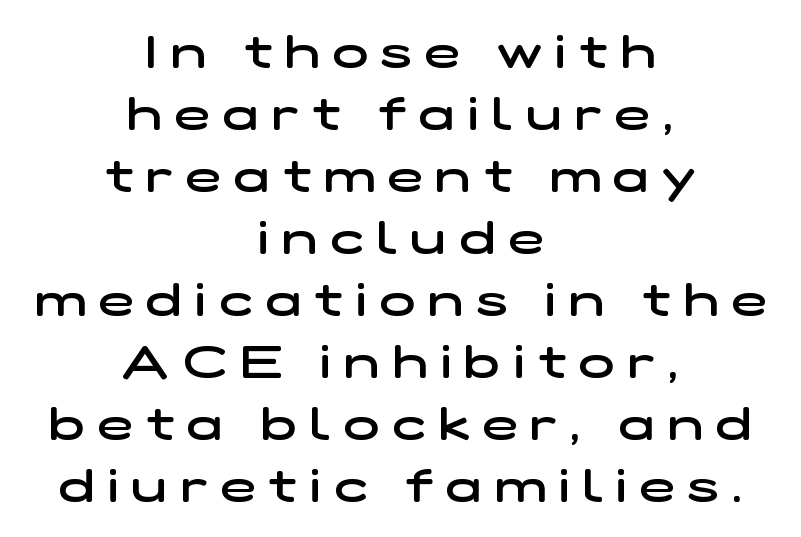
The leading is moderate, giving the passage an even texture. The space beneath each line is pristine and unruled. The horizontal fit of the characters is loose and conspicuously gappy. Where is the straight margin? There isn't one; the lines are centered. How heavy is the stroke? Medium-heavy — a semibold, shy of bold. This rendering employs a face without finishing strokes, i.e., a sans-serif.
